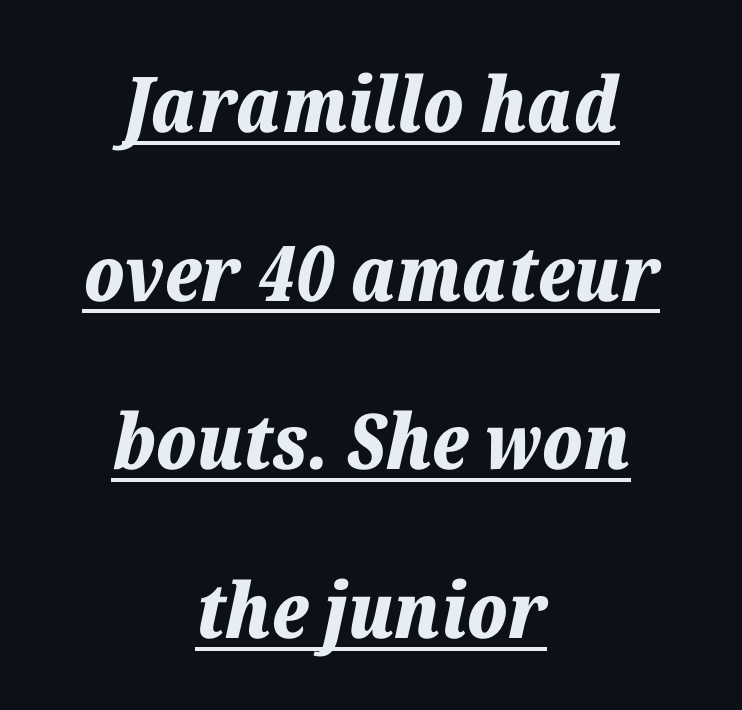
The passage shown is typed in a proportional face where columns would drift. The leading is generous, giving the passage an open texture. Does extra space separate the letters? No, they use regular spacing. Quick note: italic. On the weight axis this lands at bold, roughly 700.
